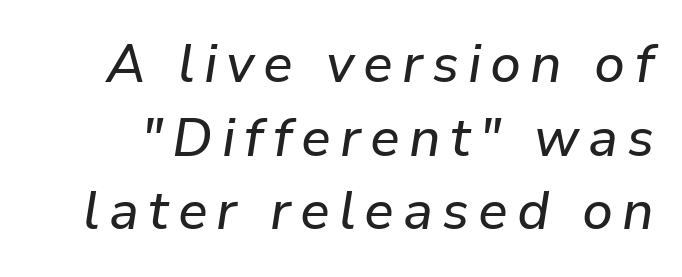
The image shows 53 px text type, italic (leaning right); set normal line spacing (1.39x), not underlined; low stroke contrast and a medium x-height.
